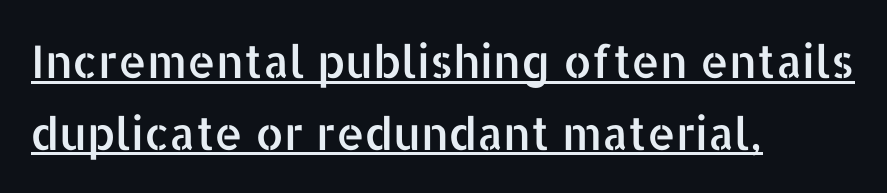
Q: Is the text italic (slanted)? A: No, it is upright.
Q: Is the typeface a serif or a sans-serif typeface? A: Sans-serif.
Q: Is the text underlined? A: Yes.
Q: How is the paragraph aligned? A: Left-aligned.
Q: Is the spacing between letters normal or unusually wide? A: Normal.
Q: Is the spacing between lines tight, normal or loose? A: Normal.
Q: Width (condensed, normal, or wide)? A: Normal.
Q: Stroke contrast? A: Low.
Q: x-height? A: Medium.
Q: Monospaced? A: No.
